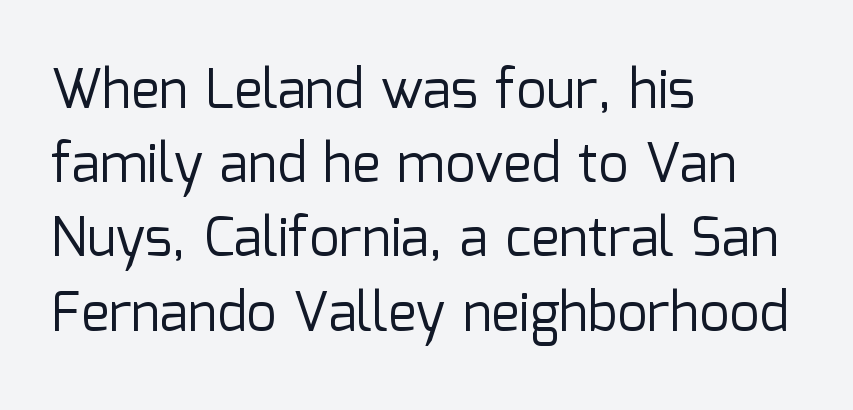
The image shows 53 px regular-weight sans-serif type, upright; set left-aligned, normal line spacing (1.4x), normal letter spacing, not underlined; low stroke contrast and a medium x-height.
